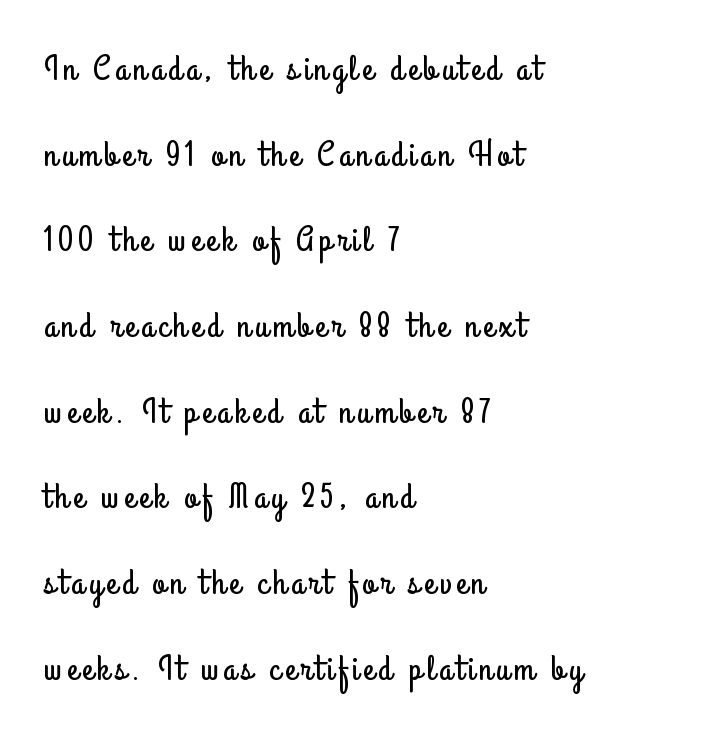
Check under the words: just untouched page. Which margin do the lines hug? The left one — the right edge is uneven. Reading down the column, the eye jumps a long way to each next line. Font category for this specimen: sans-serif. Here the designer chose a conventional face with non-uniform glyph widths.
